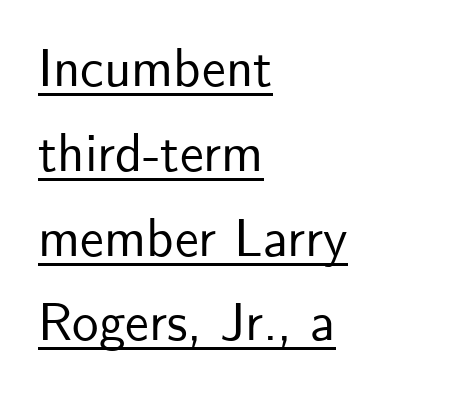
The image shows 53 px sans-serif type, upright; set left-aligned, normal line spacing (1.6x), normal letter spacing, underlined; low stroke contrast and a small x-height.
